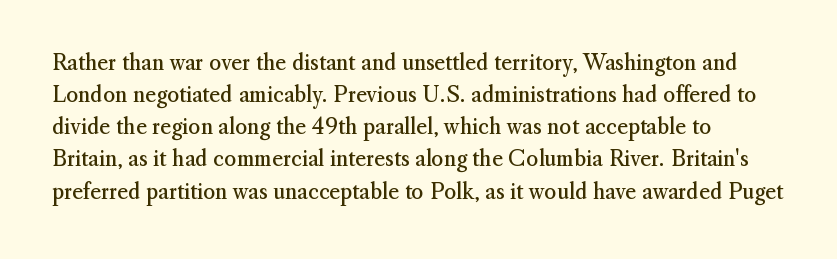
Is the block centered? No — it sits flush against the left margin. Honestly, the row spacing looks completely unremarkable. Check under the words: just untouched page. Ascenders rise straight up at ninety degrees. Nobody touched the tracking dial on this one.
